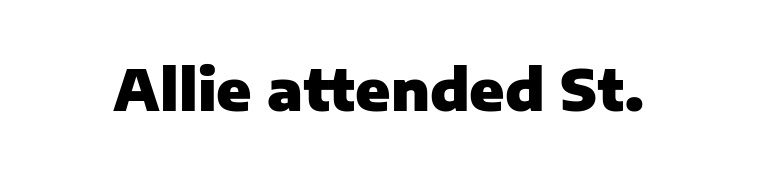
{"serif": "no", "italic": "no", "bold": "yes", "weight": "heavy", "width": "normal", "stroke_contrast": "low", "x_height": "medium", "monospaced": "no", "underline": "no", "letter_spacing": "normal", "letter_spacing_em": 0.0, "glyph_px": 57}
